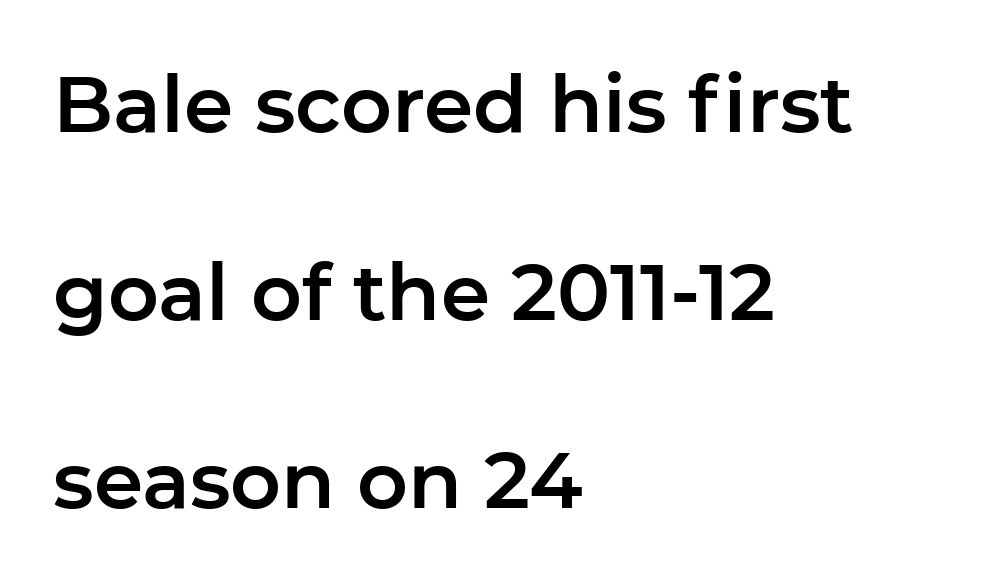
Regarding leading, the lines here are spaced well apart. Words appear dense and cohesive because spacing is normal. A clean baseline with only descenders dipping below it. The passage shown is typed in a proportional face where columns would drift.
